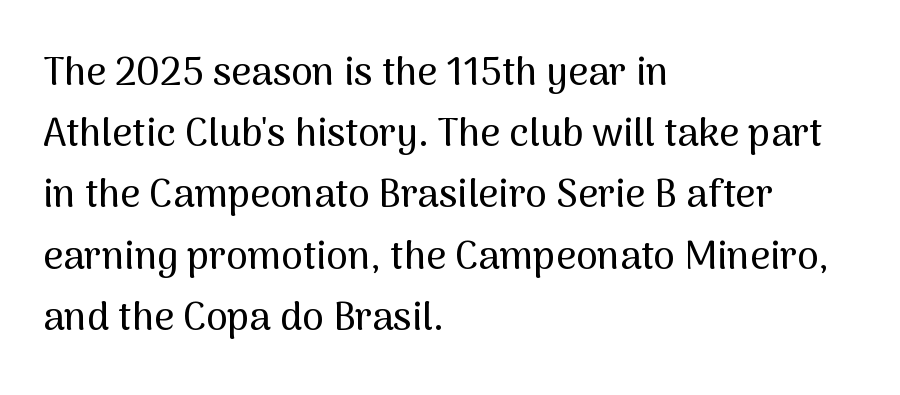
{"serif": "no", "italic": "no", "width": "normal", "stroke_contrast": "medium", "x_height": "medium", "monospaced": "no", "underline": "no", "align": "left", "line_spacing": "normal", "line_spacing_ratio": 1.57, "letter_spacing": "normal", "letter_spacing_em": 0.0, "glyph_px": 39}
